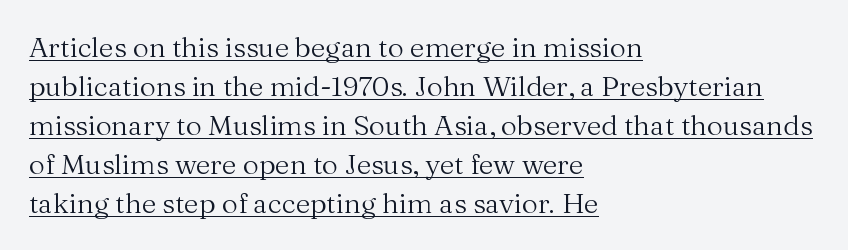
Q: Is the text bold? A: No.
Q: Is the text italic (slanted)? A: No, it is upright.
Q: Is the typeface a serif or a sans-serif typeface? A: Serif.
Q: Is the text underlined? A: Yes.
Q: How is the paragraph aligned? A: Left-aligned.
Q: Is the spacing between letters normal or unusually wide? A: Normal.
Q: Is the spacing between lines tight, normal or loose? A: Normal.
Q: Width (condensed, normal, or wide)? A: Normal.
Q: Stroke contrast? A: Medium.
Q: x-height? A: Medium.
Q: Monospaced? A: No.
